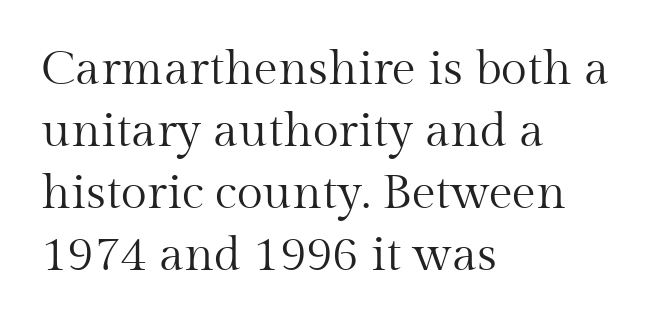
Q: Is the text bold? A: No.
Q: Is the text italic (slanted)? A: No, it is upright.
Q: Is the typeface a serif or a sans-serif typeface? A: Serif.
Q: Is the text underlined? A: No.
Q: How is the paragraph aligned? A: Left-aligned.
Q: Is the spacing between letters normal or unusually wide? A: Normal.
Q: Is the spacing between lines tight, normal or loose? A: Normal.
Q: Width (condensed, normal, or wide)? A: Normal.
Q: Stroke contrast? A: Medium.
Q: x-height? A: Medium.
Q: Monospaced? A: No.
